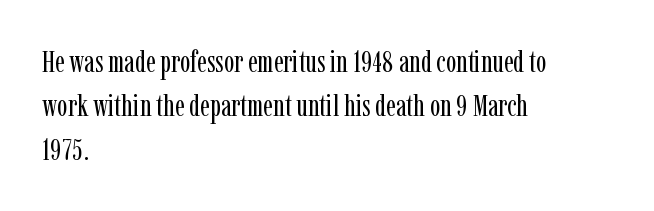
{"serif": "yes", "italic": "no", "bold": "no", "weight": "regular", "width": "condensed", "stroke_contrast": "low", "x_height": "medium", "monospaced": "no", "underline": "no", "align": "left", "line_spacing": "normal", "line_spacing_ratio": 1.42, "letter_spacing": "normal", "letter_spacing_em": 0.0, "glyph_px": 31}
